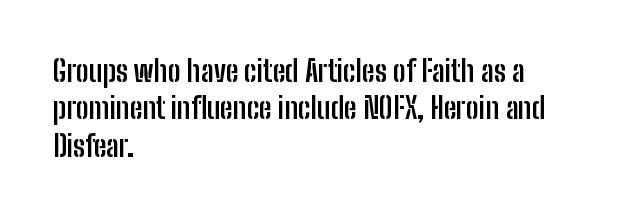
Q: Is the text bold? A: Yes.
Q: Is the text italic (slanted)? A: No, it is upright.
Q: Is the typeface a serif or a sans-serif typeface? A: Sans-serif.
Q: Is the text underlined? A: No.
Q: How is the paragraph aligned? A: Left-aligned.
Q: Is the spacing between letters normal or unusually wide? A: Normal.
Q: Is the spacing between lines tight, normal or loose? A: Normal.
Q: Width (condensed, normal, or wide)? A: Condensed.
Q: Stroke contrast? A: Low.
Q: x-height? A: Medium.
Q: Monospaced? A: No.
